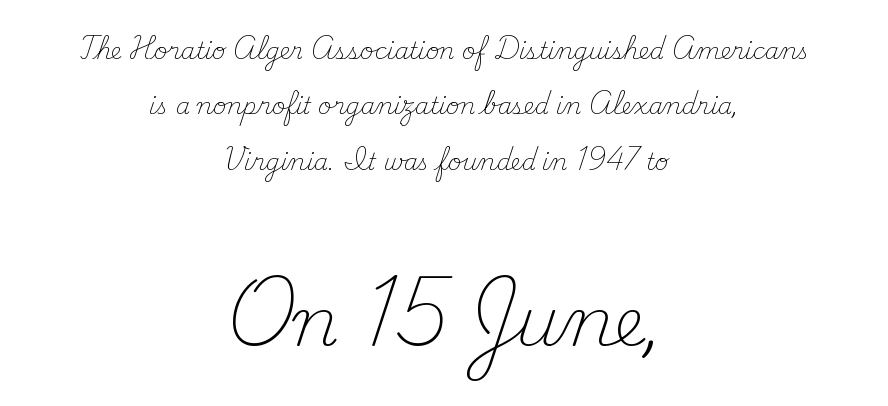
Q: Is the text bold? A: No.
Q: Is the text italic (slanted)? A: Yes.
Q: Is the typeface a serif or a sans-serif typeface? A: Serif.
Q: Is the text underlined? A: No.
Q: How is the paragraph aligned? A: Centered.
Q: Is the spacing between letters normal or unusually wide? A: Normal.
Q: Is the spacing between lines tight, normal or loose? A: Loose.
Q: Which block of text is set in a larger size, the first (top) or the second (bottom)? A: The second (bottom) one.
Q: Width (condensed, normal, or wide)? A: Normal.
Q: Stroke contrast? A: Medium.
Q: x-height? A: Small.
Q: Monospaced? A: No.
